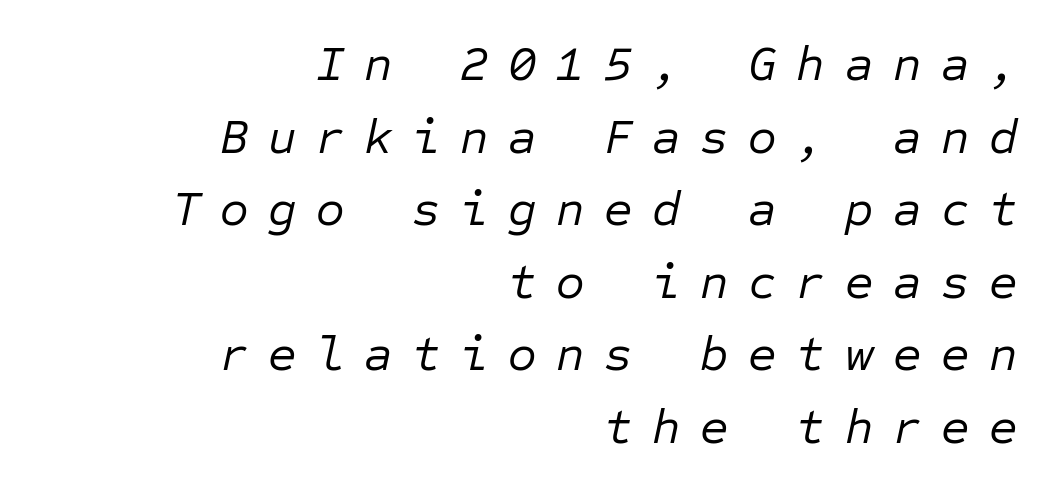
Q: Is the text bold? A: No.
Q: Is the text italic (slanted)? A: Yes, it leans right by about 12 degrees.
Q: Is the text underlined? A: No.
Q: How is the paragraph aligned? A: Right-aligned.
Q: Is the spacing between letters normal or unusually wide? A: Unusually wide.
Q: Is the spacing between lines tight, normal or loose? A: Normal.
Q: Width (condensed, normal, or wide)? A: Normal.
Q: Stroke contrast? A: Low.
Q: x-height? A: Medium.
Q: Monospaced? A: Yes.
